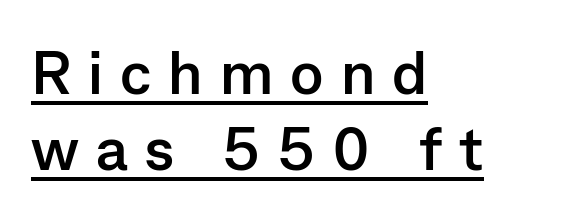
{"serif": "no", "italic": "no", "bold": "yes", "weight": "semibold", "width": "normal", "stroke_contrast": "low", "x_height": "medium", "monospaced": "no", "underline": "yes", "align": "left", "line_spacing": "normal", "line_spacing_ratio": 1.25, "letter_spacing": "wide", "letter_spacing_em": 0.28, "glyph_px": 61}
